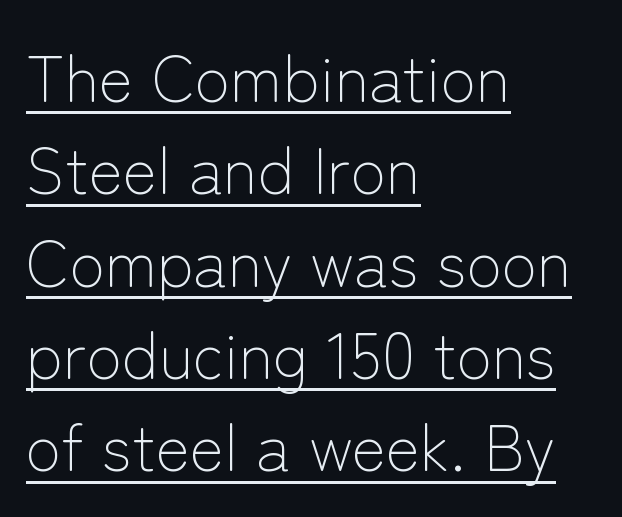
The image shows 65 px light sans-serif type, upright; set left-aligned, normal line spacing (1.42x), normal letter spacing, underlined; low stroke contrast and a medium x-height.
